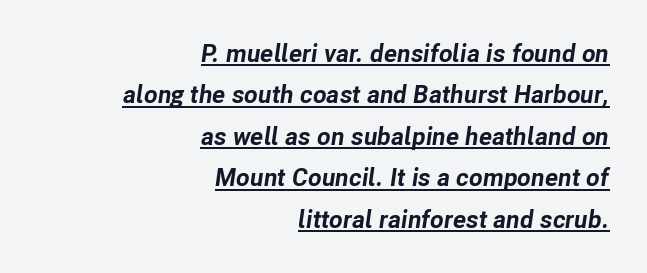
{"italic": "yes", "lean": "right", "slant_degrees": 8, "bold": "yes", "underline": "yes", "align": "right", "line_spacing": "normal", "line_spacing_ratio": 1.66, "letter_spacing": "normal", "letter_spacing_em": 0.0, "glyph_px": 25}
